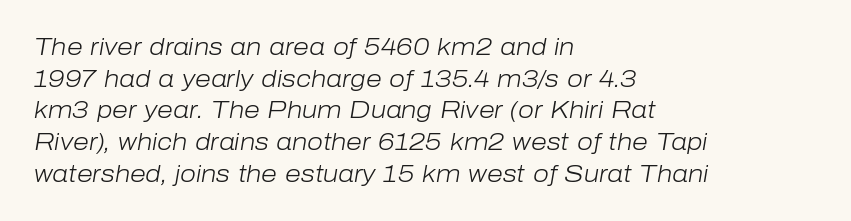
Leading: standard. Horizontal alignment here is leftward, the default for most running prose. In terms of posture, this sample is oblique. The face used here is rendered with its standard letterfit.
